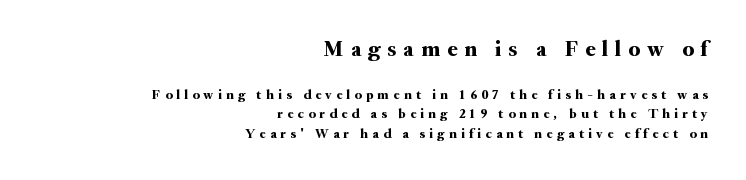
This is roman type, the default non-slanted kind. The lines in this sample share a right terminus and differ only in where they begin. Is the lower block the larger one? No — the upper block carries the bigger type. Any mark beneath the type? The region is blank. What stands out about the letter spacing? Its width — letters are far apart.
